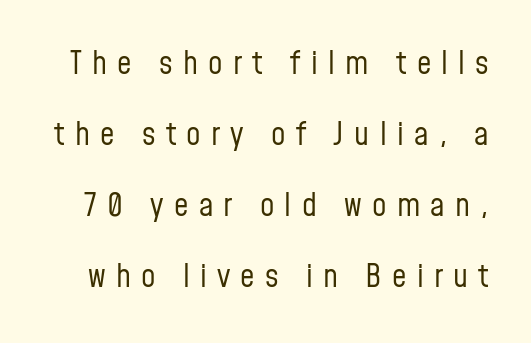
The image shows 32 px regular-weight, condensed sans-serif type, upright; set loose line spacing (2.22x), unusually wide letter spacing (+0.32 em), not underlined; low stroke contrast and a medium x-height.
